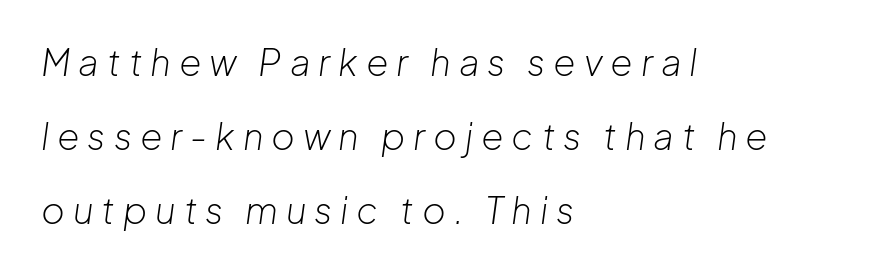
{"italic": "yes", "lean": "right", "slant_degrees": 8, "bold": "no", "weight": "light", "width": "normal", "stroke_contrast": "low", "x_height": "medium", "monospaced": "no", "underline": "no", "align": "left", "line_spacing": "loose", "line_spacing_ratio": 2.06, "letter_spacing": "wide", "letter_spacing_em": 0.22, "glyph_px": 36}
